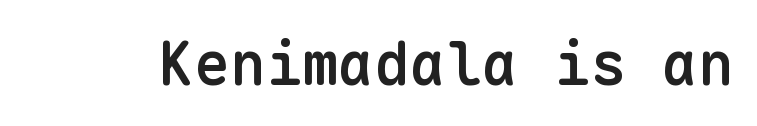
You can tell it's not italic because the verticals are truly vertical. To sum up the face: it is a sans, with no serifs. Typesetter's note: demi weight, one step under bold. Unmarked baselines from the first word to the last.
